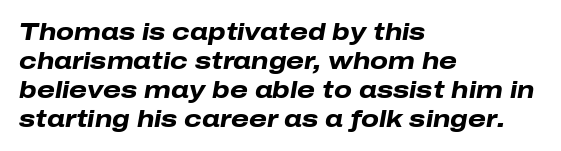
Q: Is the text bold? A: Yes.
Q: Is the text italic (slanted)? A: Yes, it leans right by about 10 degrees.
Q: Is the text underlined? A: No.
Q: How is the paragraph aligned? A: Left-aligned.
Q: Is the spacing between letters normal or unusually wide? A: Normal.
Q: Is the spacing between lines tight, normal or loose? A: Normal.
